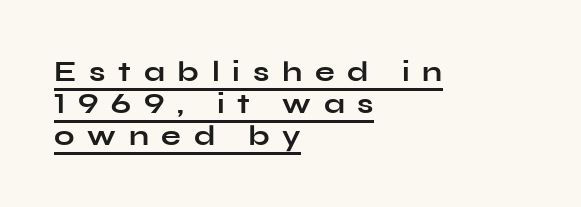
Q: Is the text bold? A: Yes.
Q: Is the text italic (slanted)? A: No, it is upright.
Q: Is the typeface a serif or a sans-serif typeface? A: Sans-serif.
Q: Is the text underlined? A: Yes.
Q: How is the paragraph aligned? A: Left-aligned.
Q: Is the spacing between letters normal or unusually wide? A: Unusually wide.
Q: Is the spacing between lines tight, normal or loose? A: Tight.
Q: Width (condensed, normal, or wide)? A: Wide.
Q: Stroke contrast? A: Low.
Q: x-height? A: Medium.
Q: Monospaced? A: No.
